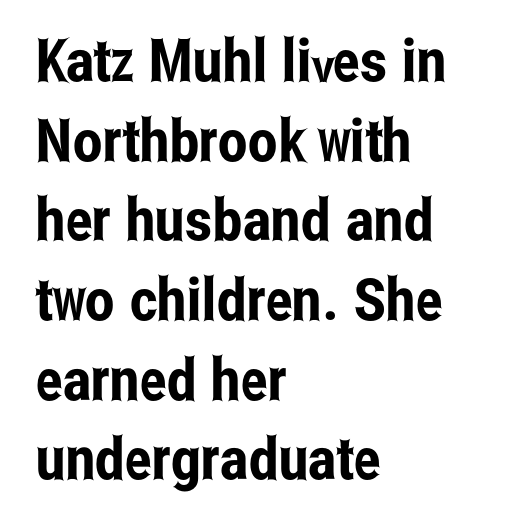
Ordinary non-slanted type is in use. A bare baseline throughout the passage. Varying glyph widths throughout — classic text-font behaviour. No feet cap the strokes, marking this as sans-serif type. Notice how descenders clear the ascenders below comfortably — that's standard leading. Short note: letters normally spaced.
